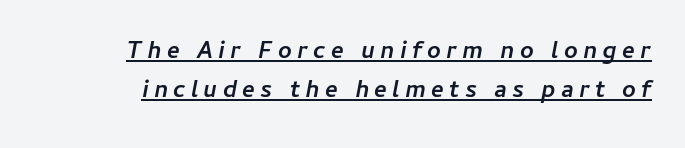
Q: Is the text bold? A: Yes.
Q: Is the text italic (slanted)? A: Yes, it leans right by about 11 degrees.
Q: Is the text underlined? A: Yes.
Q: How is the paragraph aligned? A: Right-aligned.
Q: Is the spacing between letters normal or unusually wide? A: Unusually wide.
Q: Is the spacing between lines tight, normal or loose? A: Normal.
